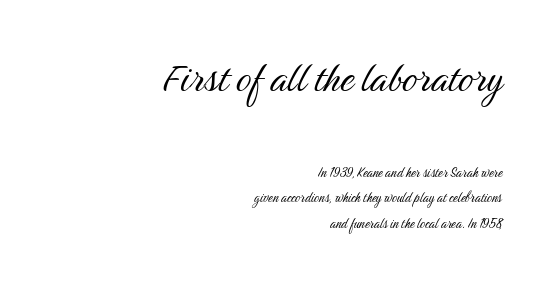
Q: Is the text bold? A: No.
Q: Is the text italic (slanted)? A: Yes.
Q: Is the typeface a serif or a sans-serif typeface? A: Sans-serif.
Q: Is the text underlined? A: No.
Q: How is the paragraph aligned? A: Right-aligned.
Q: Is the spacing between letters normal or unusually wide? A: Normal.
Q: Is the spacing between lines tight, normal or loose? A: Normal.
Q: Which block of text is set in a larger size, the first (top) or the second (bottom)? A: The first (top) one.
Q: Width (condensed, normal, or wide)? A: Condensed.
Q: Stroke contrast? A: Medium.
Q: x-height? A: Medium.
Q: Monospaced? A: No.
